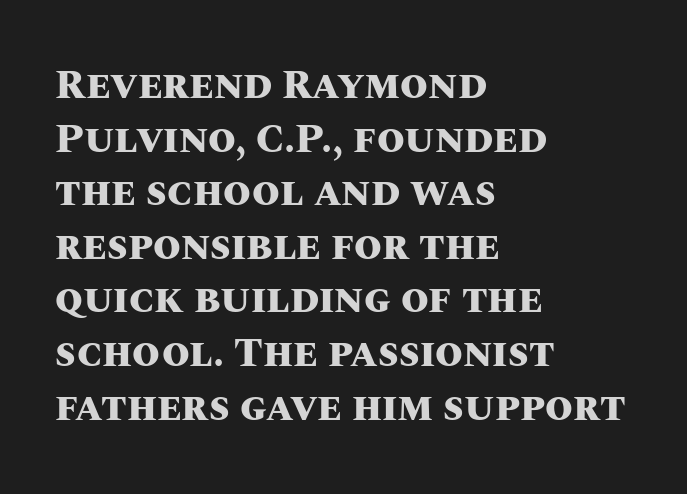
If you drew a ruler down the left edge, every line would touch it. No italicization has been applied; the sample stays upright. Check the space under the baseline: it is left empty. This sample has the flowing, uneven cadence of proportional lettering. There is no visible air inserted between adjacent glyphs.
